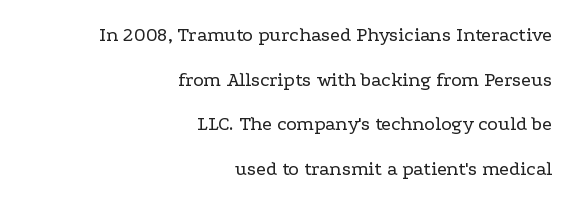
{"italic": "no", "bold": "no", "underline": "no", "align": "right", "line_spacing": "loose", "line_spacing_ratio": 2.23, "letter_spacing": "normal", "letter_spacing_em": 0.0, "glyph_px": 20}
